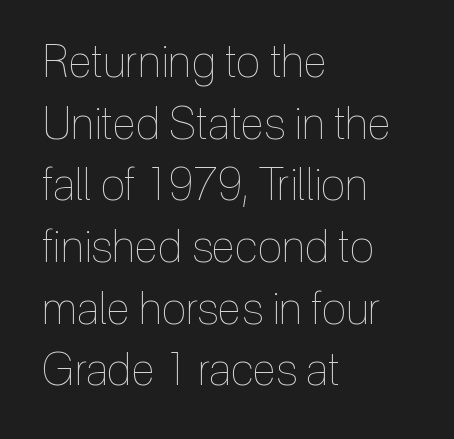
Q: Is the text bold? A: No.
Q: Is the text italic (slanted)? A: No, it is upright.
Q: Is the text underlined? A: No.
Q: How is the paragraph aligned? A: Left-aligned.
Q: Is the spacing between letters normal or unusually wide? A: Normal.
Q: Is the spacing between lines tight, normal or loose? A: Normal.
Q: Width (condensed, normal, or wide)? A: Condensed.
Q: x-height? A: Medium.
Q: Monospaced? A: No.
